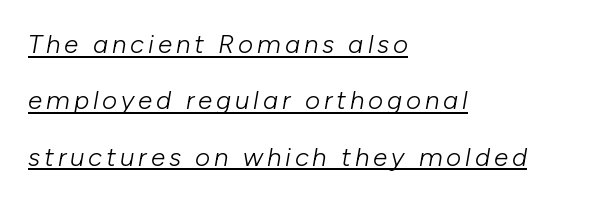
Q: Is the text bold? A: No.
Q: Is the text italic (slanted)? A: Yes, it leans right by about 10 degrees.
Q: Is the text underlined? A: Yes.
Q: How is the paragraph aligned? A: Left-aligned.
Q: Is the spacing between lines tight, normal or loose? A: Loose.
